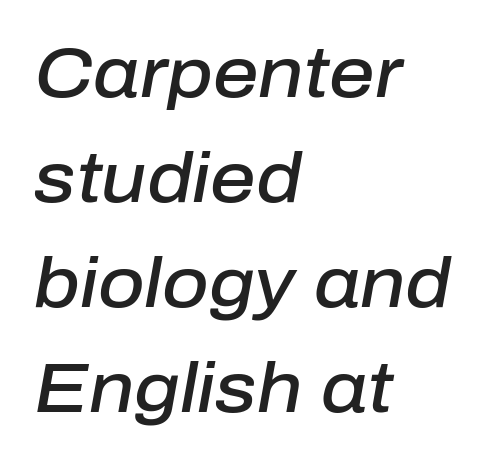
Q: Is the text bold? A: Semi-bold.
Q: Is the text italic (slanted)? A: Yes, it leans right by about 10 degrees.
Q: Is the text underlined? A: No.
Q: How is the paragraph aligned? A: Left-aligned.
Q: Is the spacing between letters normal or unusually wide? A: Normal.
Q: Is the spacing between lines tight, normal or loose? A: Normal.
Q: Width (condensed, normal, or wide)? A: Normal.
Q: Stroke contrast? A: Low.
Q: x-height? A: Medium.
Q: Monospaced? A: No.
